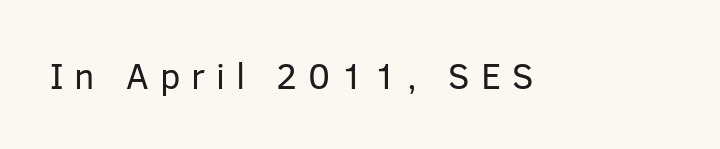
Q: Is the text bold? A: No.
Q: Is the text italic (slanted)? A: No, it is upright.
Q: Is the typeface a serif or a sans-serif typeface? A: Sans-serif.
Q: Is the text underlined? A: No.
Q: Is the spacing between letters normal or unusually wide? A: Unusually wide.
Q: Width (condensed, normal, or wide)? A: Normal.
Q: Stroke contrast? A: Low.
Q: x-height? A: Medium.
Q: Monospaced? A: No.
